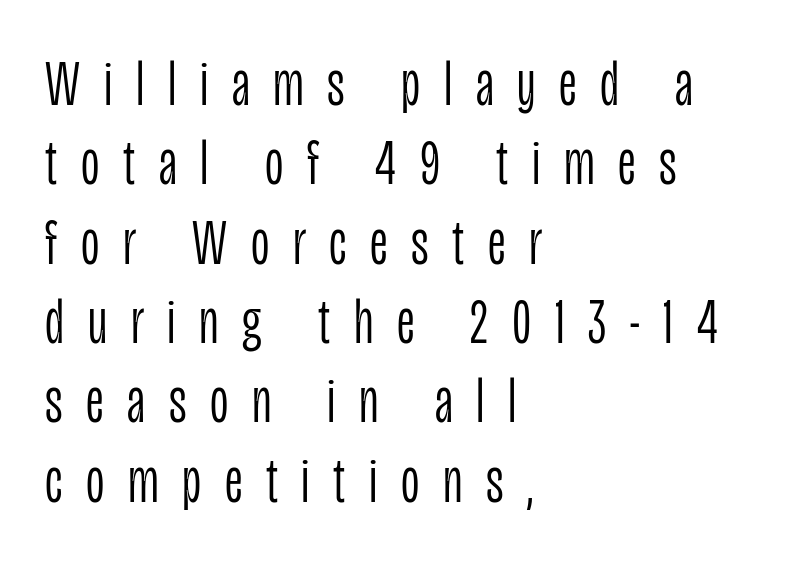
A typesetter would call this proportional, since set widths differ per character. What kind of face is this? One without serifs — a sans. Clear beneath every line of the passage. Visually the block forms a straight wall on the left and a jagged coastline on the right.
